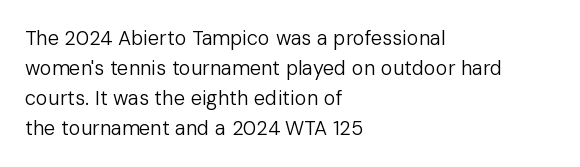
Q: Is the text bold? A: No.
Q: Is the text italic (slanted)? A: No, it is upright.
Q: Is the text underlined? A: No.
Q: How is the paragraph aligned? A: Left-aligned.
Q: Is the spacing between letters normal or unusually wide? A: Normal.
Q: Is the spacing between lines tight, normal or loose? A: Normal.
